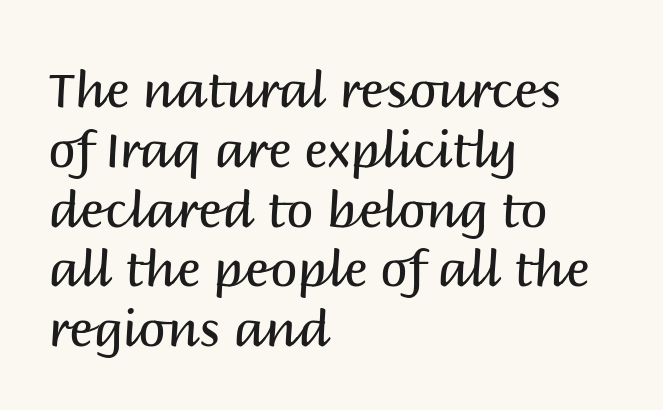
Q: Is the text bold? A: No.
Q: Is the text italic (slanted)? A: Yes.
Q: Is the typeface a serif or a sans-serif typeface? A: Sans-serif.
Q: Is the text underlined? A: No.
Q: How is the paragraph aligned? A: Left-aligned.
Q: Is the spacing between letters normal or unusually wide? A: Normal.
Q: Width (condensed, normal, or wide)? A: Normal.
Q: Stroke contrast? A: Medium.
Q: x-height? A: Large.
Q: Monospaced? A: No.
